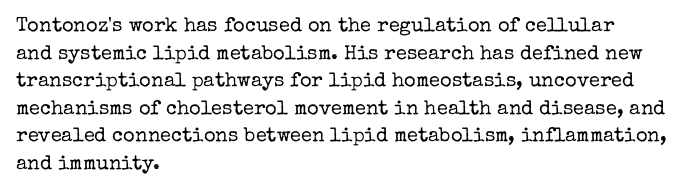
Q: Is the text bold? A: No.
Q: Is the text italic (slanted)? A: No, it is upright.
Q: Is the text underlined? A: No.
Q: How is the paragraph aligned? A: Left-aligned.
Q: Is the spacing between letters normal or unusually wide? A: Normal.
Q: Is the spacing between lines tight, normal or loose? A: Normal.
